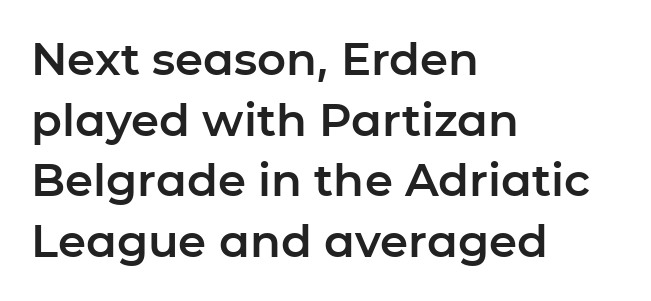
Q: Is the text italic (slanted)? A: No, it is upright.
Q: Is the typeface a serif or a sans-serif typeface? A: Sans-serif.
Q: Is the text underlined? A: No.
Q: How is the paragraph aligned? A: Left-aligned.
Q: Is the spacing between letters normal or unusually wide? A: Normal.
Q: Is the spacing between lines tight, normal or loose? A: Normal.
Q: Width (condensed, normal, or wide)? A: Normal.
Q: Stroke contrast? A: Low.
Q: x-height? A: Medium.
Q: Monospaced? A: No.
